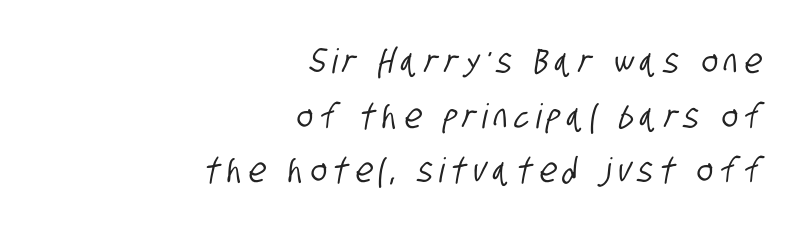
The image shows 34 px condensed sans-serif type; set right-aligned, normal line spacing (1.61x), unusually wide letter spacing (+0.2 em), not underlined; low stroke contrast and a large x-height.
